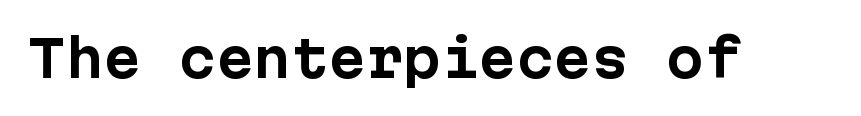
This sample has the even, mechanical cadence of fixed-width lettering. No italicization has been applied; the sample stays upright. Caption: standard tracking, unaltered. A full-strength bold gives these letters their thick strokes.
